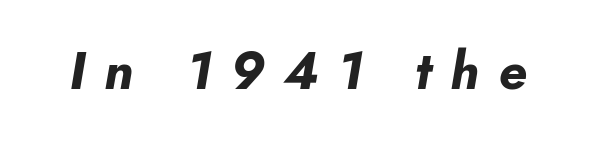
Heavy-handed strokes throughout: this text is bold. These lines have a slow, spaced-out rhythm from letter to letter. Spacing verdict: proportional, widths tailored to each character. There's an unmistakable incline to the writing here. Descenders hang freely into open space.
